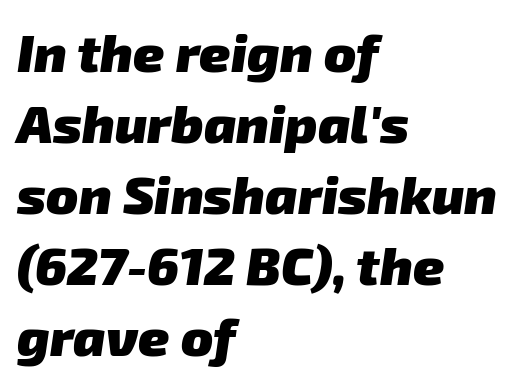
Each letter's strokes conclude bluntly, with no projecting serifs. You could not count columns in this text — the font is proportionally spaced. Does the copy run flush right? No — it runs flush left. Default kerning and tracking; the words read as compact shapes. Plain, unruled lines of type. Strong, thick strokes mark this as bold type.
